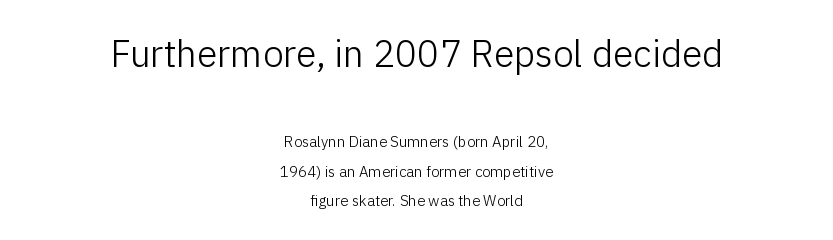
The image shows 37 px light sans-serif type, upright; set centered, loose line spacing (1.96x), normal letter spacing, not underlined; the first (top) block is 2.47x larger; low stroke contrast and a medium x-height.
